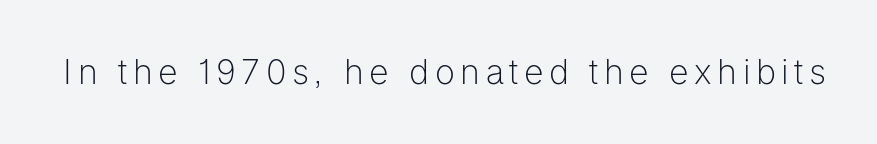
Q: Is the text bold? A: No.
Q: Is the text italic (slanted)? A: No, it is upright.
Q: Is the typeface a serif or a sans-serif typeface? A: Sans-serif.
Q: Is the text underlined? A: No.
Q: Width (condensed, normal, or wide)? A: Normal.
Q: Stroke contrast? A: Low.
Q: x-height? A: Medium.
Q: Monospaced? A: No.
